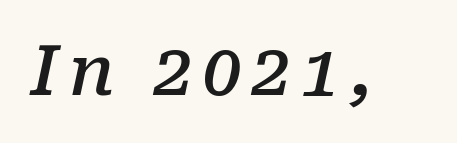
The gap between lines stays unmarked. This sample uses a serif face. Designer's note — italics engaged. The font is running at a semibold setting, under full bold. Character widths vary here, with narrow letters taking less room than wide ones.
